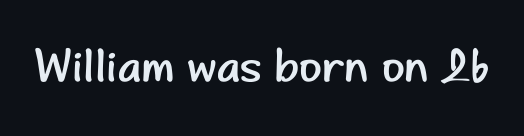
Just letters on the line, the space beneath them empty. The gaps between neighbouring characters are ordinary and unremarkable. Proportional: the letters do not fall into vertical columns. Upright lettering throughout. To sum up the face: it is a sans, with no serifs.
